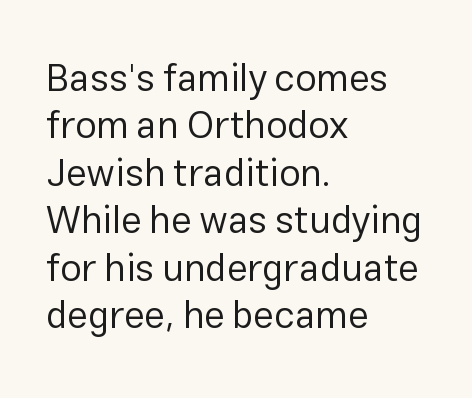
The space directly below the letters is spotless. The lines sit at an ordinary, default distance from one another. The passage shown is typed in a proportional face where columns would drift. Each stroke keeps to a modest, everyday thickness or less. Examine the stroke ends and you'll find no serifs.
